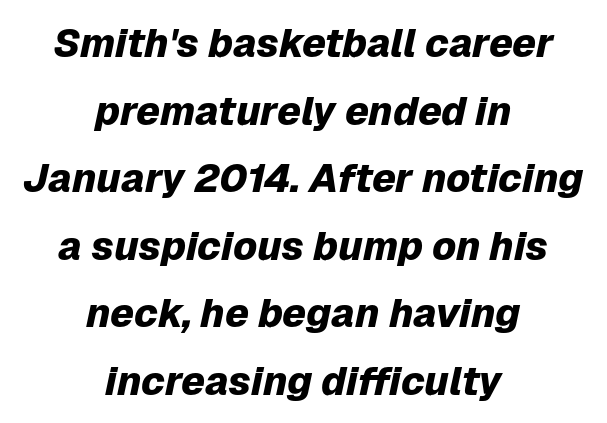
Q: Is the text bold? A: Yes.
Q: Is the text italic (slanted)? A: Yes, it leans right by about 12 degrees.
Q: Is the text underlined? A: No.
Q: How is the paragraph aligned? A: Centered.
Q: Is the spacing between letters normal or unusually wide? A: Normal.
Q: Is the spacing between lines tight, normal or loose? A: Normal.
Q: Width (condensed, normal, or wide)? A: Normal.
Q: Stroke contrast? A: Low.
Q: x-height? A: Medium.
Q: Monospaced? A: No.
